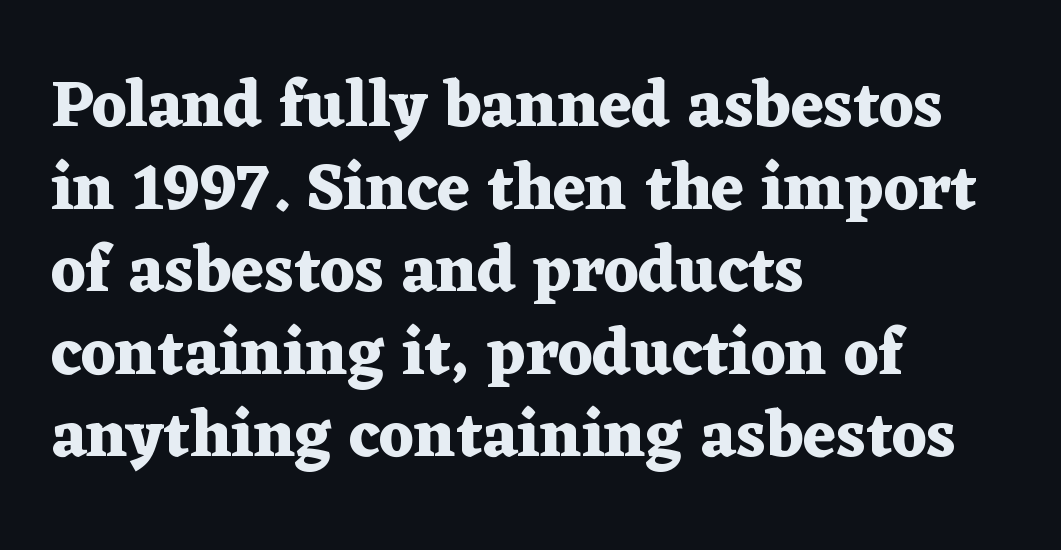
{"serif": "yes", "italic": "no", "bold": "yes", "weight": "heavy", "width": "wide", "stroke_contrast": "medium", "x_height": "medium", "monospaced": "no", "underline": "no", "align": "left", "line_spacing": "normal", "line_spacing_ratio": 1.27, "letter_spacing": "normal", "letter_spacing_em": 0.0, "glyph_px": 65}
